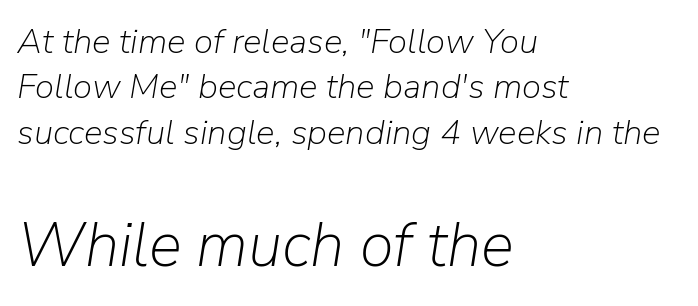
The image shows 62 px light type, italic (leaning right); set left-aligned, normal line spacing (1.3x), normal letter spacing, not underlined; the second (bottom) block is 1.77x larger; low stroke contrast and a medium x-height.
